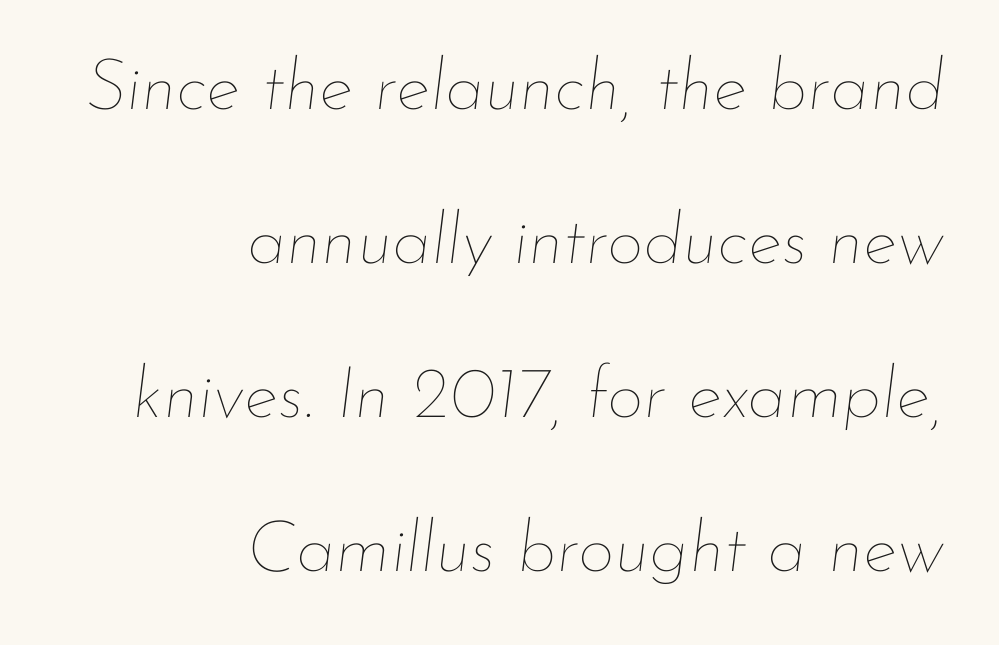
Short note: letters normally spaced. What's the leading like? Stretched, with rows far apart. Each letter keeps its own natural width here, so spacing adapts to shape. The specimen omits any rule beneath the text block's lines. These glyphs show unthickened strokes, regular width or finer. These lines were composed using italics.
